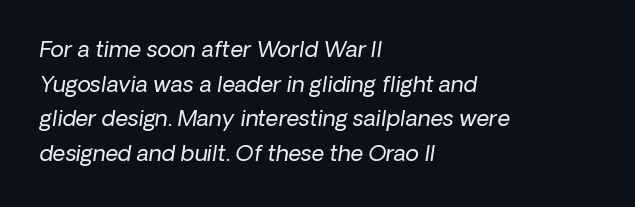
Q: Is the text bold? A: No.
Q: Is the text underlined? A: No.
Q: How is the paragraph aligned? A: Left-aligned.
Q: Is the spacing between letters normal or unusually wide? A: Normal.
Q: Is the spacing between lines tight, normal or loose? A: Normal.
